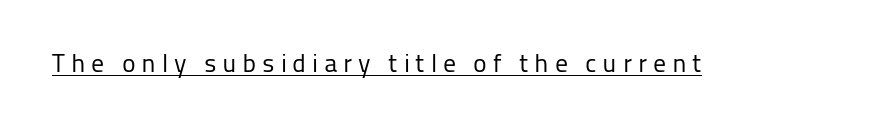
{"italic": "no", "bold": "no", "underline": "yes", "letter_spacing": "wide", "letter_spacing_em": 0.22, "glyph_px": 26}
